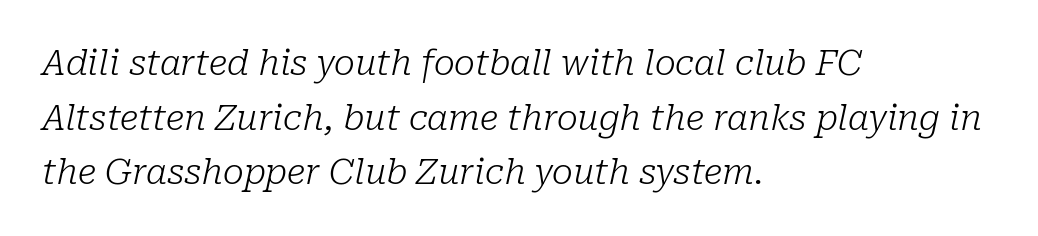
If you drew a ruler down the left edge, every line would touch it. Letters rest on an invisible, unmarked baseline. Style check: oblique. The gaps between neighbouring characters are ordinary and unremarkable.
